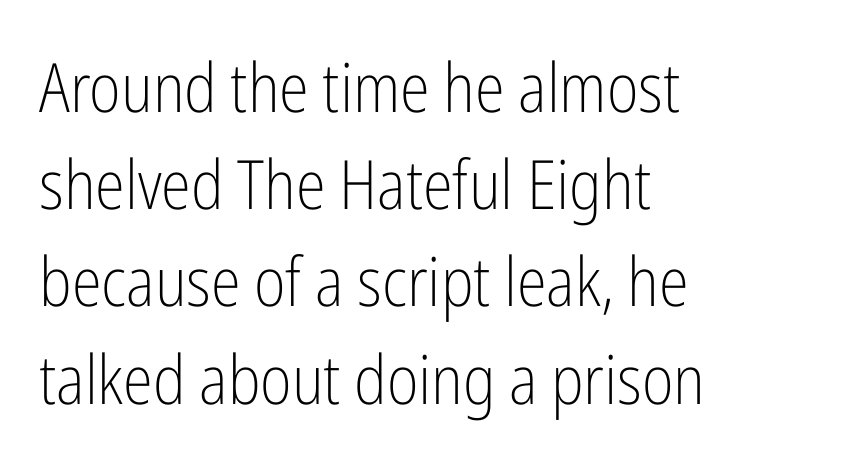
The image shows 68 px light, condensed sans-serif type, upright; set left-aligned, normal line spacing (1.43x), normal letter spacing, not underlined; low stroke contrast and a medium x-height.
